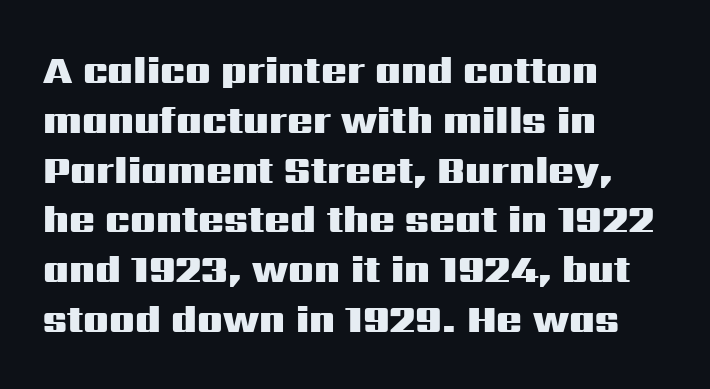
Q: Is the text bold? A: Yes.
Q: Is the text italic (slanted)? A: No, it is upright.
Q: Is the typeface a serif or a sans-serif typeface? A: Sans-serif.
Q: Is the text underlined? A: No.
Q: How is the paragraph aligned? A: Left-aligned.
Q: Is the spacing between letters normal or unusually wide? A: Normal.
Q: Is the spacing between lines tight, normal or loose? A: Normal.
Q: Width (condensed, normal, or wide)? A: Wide.
Q: Stroke contrast? A: Medium.
Q: x-height? A: Medium.
Q: Monospaced? A: No.
